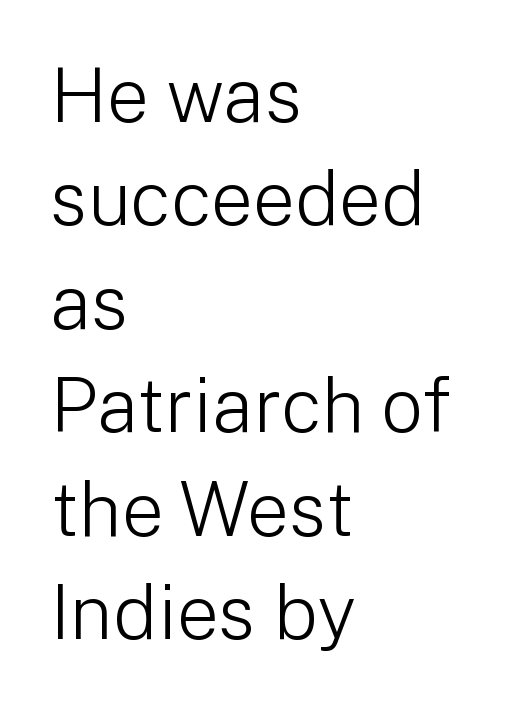
Q: Is the text bold? A: No.
Q: Is the text italic (slanted)? A: No, it is upright.
Q: Is the typeface a serif or a sans-serif typeface? A: Sans-serif.
Q: Is the text underlined? A: No.
Q: How is the paragraph aligned? A: Left-aligned.
Q: Is the spacing between letters normal or unusually wide? A: Normal.
Q: Is the spacing between lines tight, normal or loose? A: Normal.
Q: Width (condensed, normal, or wide)? A: Normal.
Q: Stroke contrast? A: Low.
Q: x-height? A: Medium.
Q: Monospaced? A: No.
